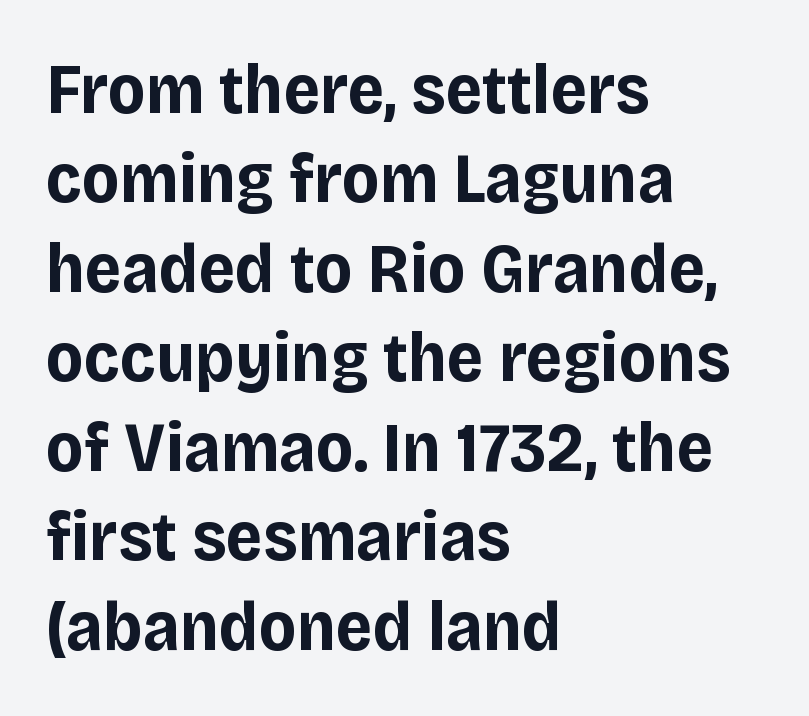
Q: Is the text bold? A: Yes.
Q: Is the text italic (slanted)? A: No, it is upright.
Q: Is the typeface a serif or a sans-serif typeface? A: Sans-serif.
Q: Is the text underlined? A: No.
Q: How is the paragraph aligned? A: Left-aligned.
Q: Is the spacing between letters normal or unusually wide? A: Normal.
Q: Is the spacing between lines tight, normal or loose? A: Normal.
Q: Width (condensed, normal, or wide)? A: Normal.
Q: Stroke contrast? A: Low.
Q: x-height? A: Large.
Q: Monospaced? A: No.
